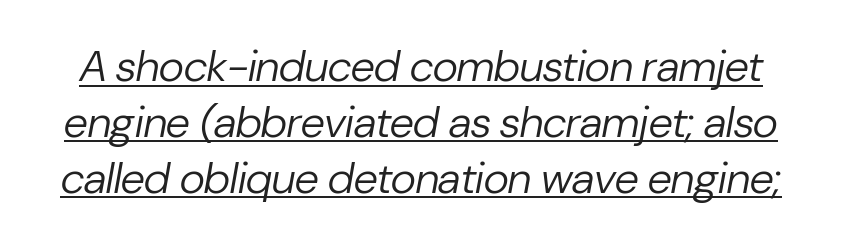
The image shows 44 px regular-weight type, italic (leaning right); set normal line spacing (1.27x), normal letter spacing, underlined; low stroke contrast and a medium x-height.
